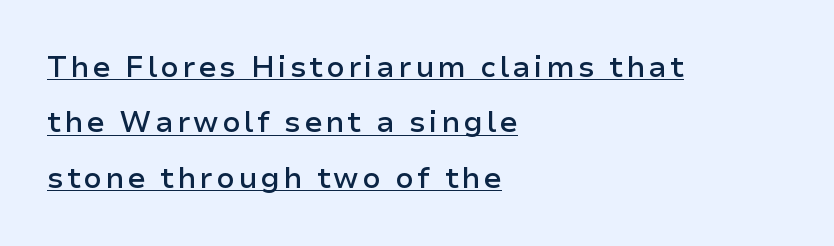
Is there any slant? The stems are plumb. Note the varied advance widths — an 'i' is clearly narrower than an 'm'. Stems and bowls a touch heavier than normal — semibold. Vertical spacing — loose. These lines are set flush left with a ragged right edge. Quick note: underline on.
